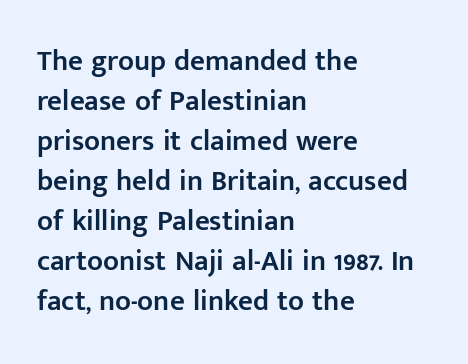
These lines carry some extra weight — a demibold, not a full bold. Successive baselines arrive at the customary interval. Character widths vary here, with narrow letters taking less room than wide ones. Plain, unruled lines of type.
